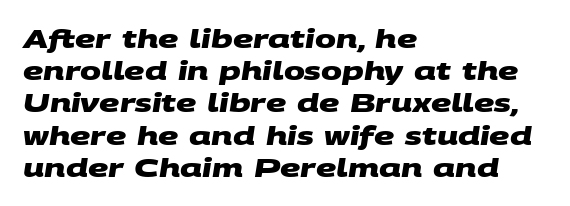
The image shows 25 px bold type; set left-aligned, normal line spacing (1.29x), normal letter spacing, not underlined.
